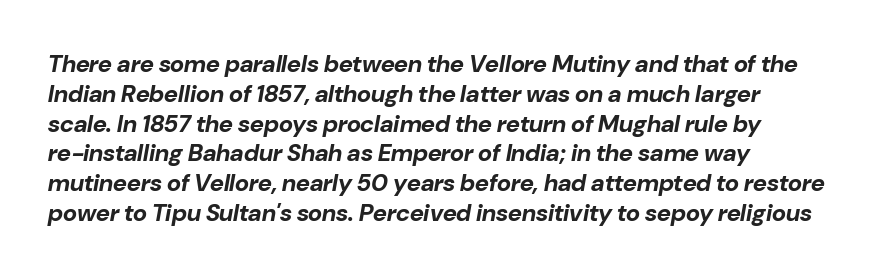
{"italic": "yes", "lean": "right", "slant_degrees": 10, "bold": "yes", "underline": "no", "align": "left", "line_spacing_ratio": 1.24, "letter_spacing": "normal", "letter_spacing_em": 0.0, "glyph_px": 24}
